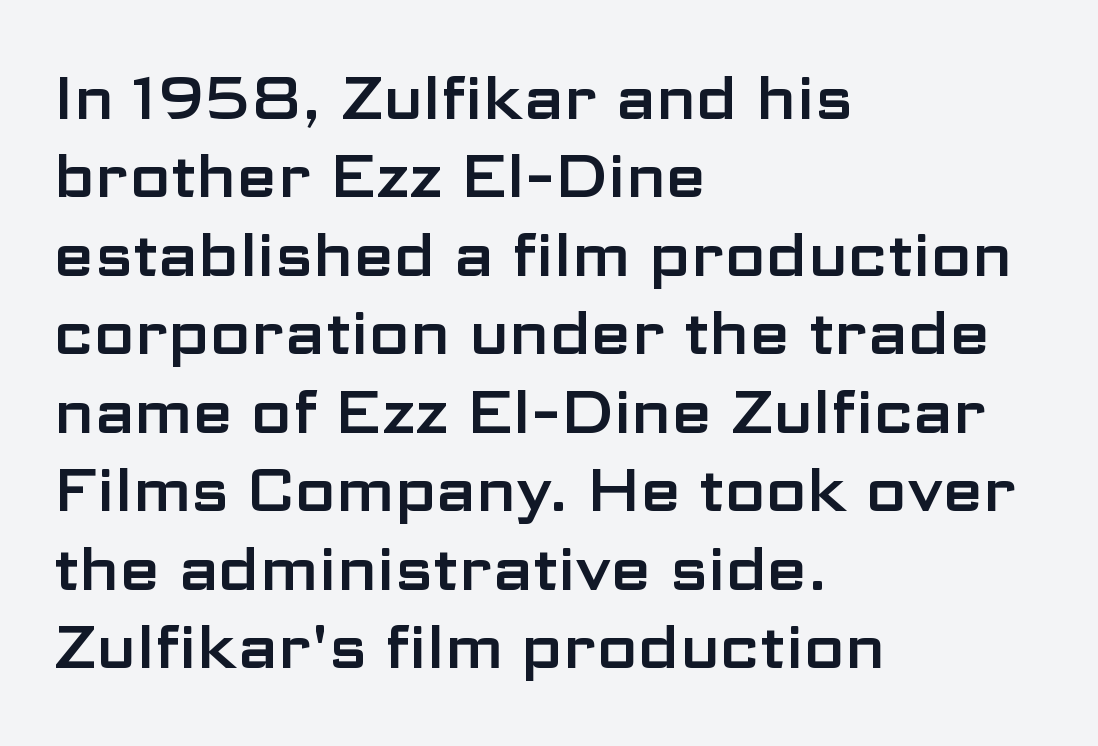
Anything drawn beneath the words? Only blank space. Posture: vertical. The space between consecutive lines is moderate. The rendering uses natural spacing where letterforms have individual widths. Each word holds together tightly as a unit, with standard inter-letter gaps.
